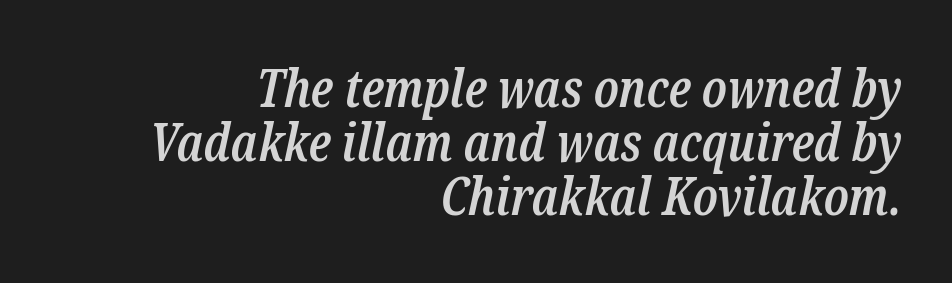
Q: Is the text bold? A: Semi-bold.
Q: Is the text italic (slanted)? A: Yes, it leans right by about 12 degrees.
Q: Is the typeface a serif or a sans-serif typeface? A: Serif.
Q: Is the text underlined? A: No.
Q: How is the paragraph aligned? A: Right-aligned.
Q: Is the spacing between letters normal or unusually wide? A: Normal.
Q: Is the spacing between lines tight, normal or loose? A: Tight.
Q: Width (condensed, normal, or wide)? A: Condensed.
Q: Stroke contrast? A: Low.
Q: x-height? A: Medium.
Q: Monospaced? A: No.
